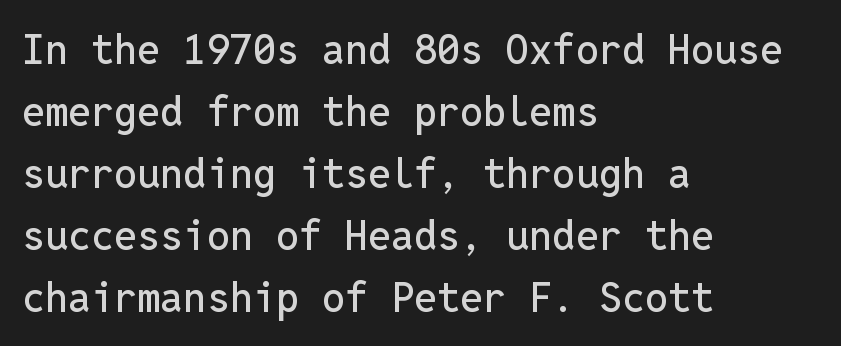
Q: Is the text italic (slanted)? A: No, it is upright.
Q: Is the typeface a serif or a sans-serif typeface? A: Sans-serif.
Q: Is the text underlined? A: No.
Q: How is the paragraph aligned? A: Left-aligned.
Q: Is the spacing between letters normal or unusually wide? A: Normal.
Q: Is the spacing between lines tight, normal or loose? A: Normal.
Q: Width (condensed, normal, or wide)? A: Normal.
Q: Stroke contrast? A: Low.
Q: x-height? A: Medium.
Q: Monospaced? A: Yes.
